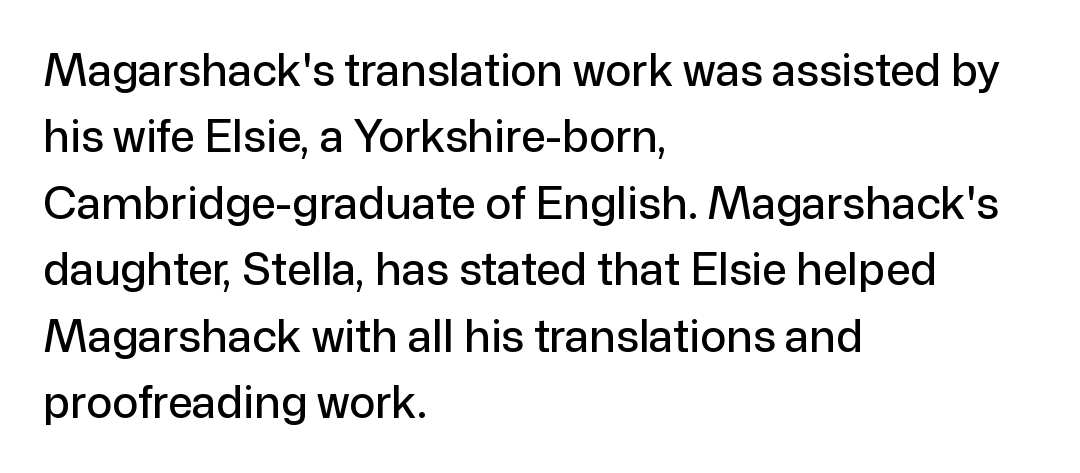
Bare-footed words on every line. Note the varied advance widths — an 'i' is clearly narrower than an 'm'. This is sans-serif lettering, the kind often seen on screens and signage. The rendering keeps characters at their native spacing.
